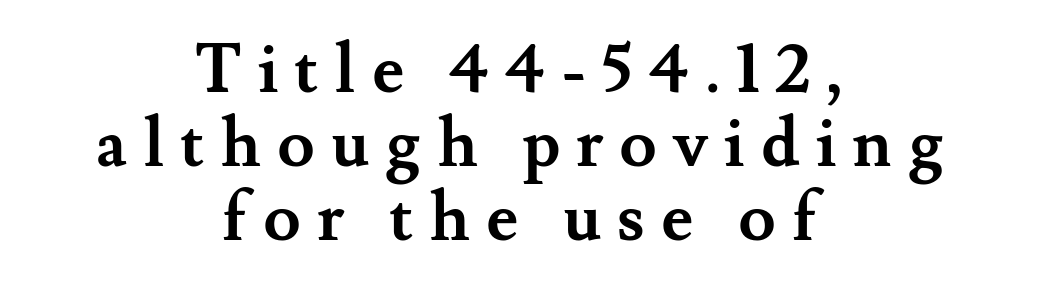
The typography opts for an upright posture over an oblique one. The face used here is rendered with a markedly widened letterfit. Visually the block forms a symmetrical silhouette, jagged on both flanks. Set as a true bold cut, around the 700 mark.
